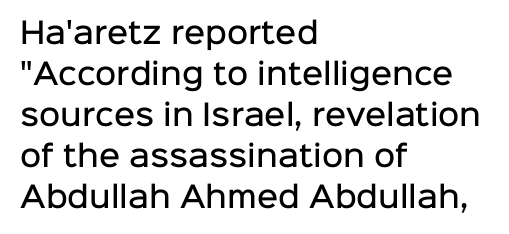
The image shows 29 px semibold sans-serif type, upright; set left-aligned, normal line spacing (1.41x), normal letter spacing, not underlined; low stroke contrast and a medium x-height.
